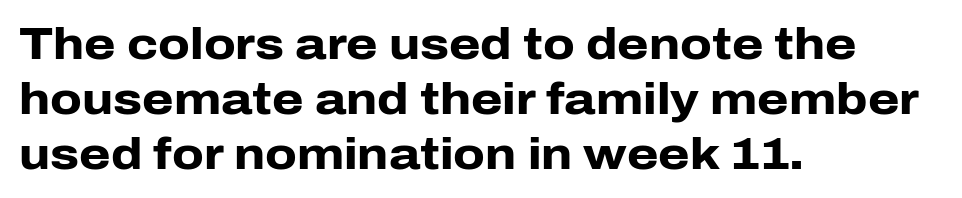
{"serif": "no", "italic": "no", "bold": "yes", "weight": "heavy", "width": "normal", "stroke_contrast": "low", "x_height": "medium", "monospaced": "no", "underline": "no", "align": "left", "line_spacing_ratio": 1.22, "letter_spacing": "normal", "letter_spacing_em": 0.0, "glyph_px": 45}
